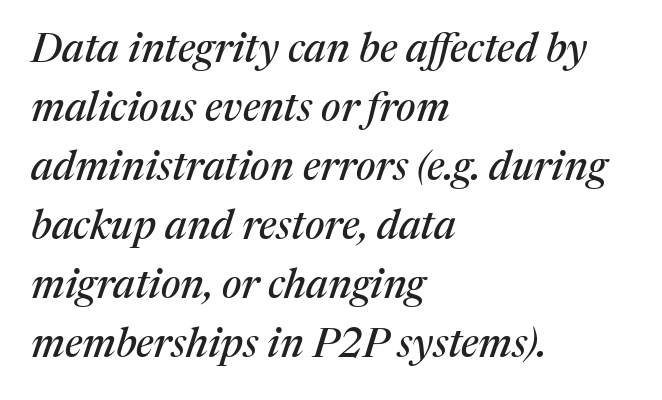
The image shows 41 px serif type, italic (leaning right); set left-aligned, normal line spacing (1.44x), normal letter spacing, not underlined; medium stroke contrast and a medium x-height.
